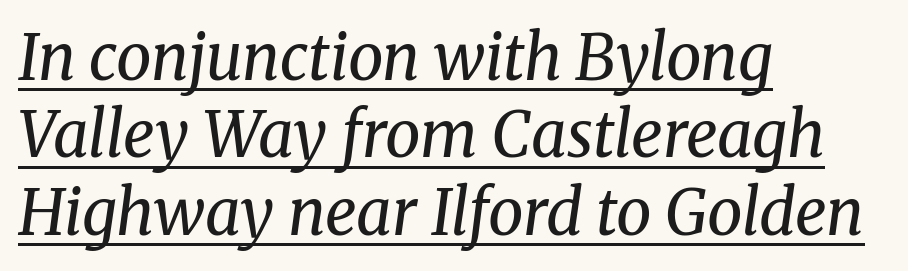
{"serif": "yes", "italic": "yes", "lean": "right", "slant_degrees": 8, "bold": "no", "weight": "regular", "width": "normal", "stroke_contrast": "medium", "x_height": "medium", "monospaced": "no", "underline": "yes", "align": "left", "line_spacing_ratio": 1.23, "letter_spacing": "normal", "letter_spacing_em": 0.0, "glyph_px": 63}
